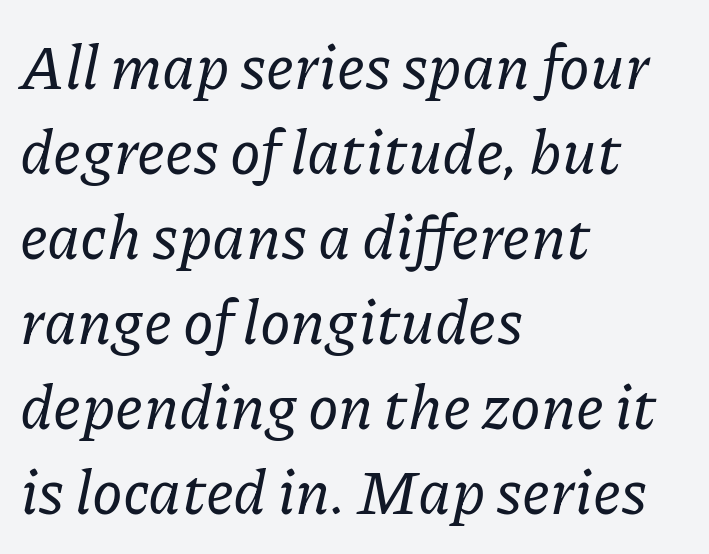
Is the type slanted? Yes — the strokes lean at a clear angle. Observe the serifs anchoring each vertical stroke in this sample. Clear beneath every line of the passage. Horizontally, the lines are justified to the leading edge only. Whoever set this chose a conventional vertical rhythm. A typesetter would call this proportional, since set widths differ per character.
